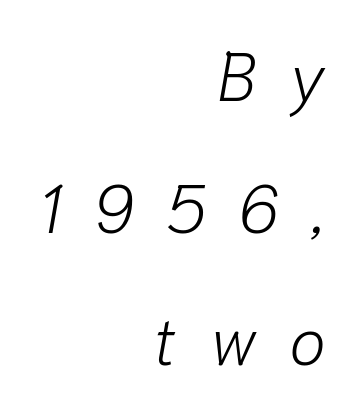
Weight class: somewhere from thin through regular. Nobody drew a line under any word here. Visually the block forms a straight wall on the right and a jagged coastline on the left. A typesetter would call this heavily tracked-out type.
